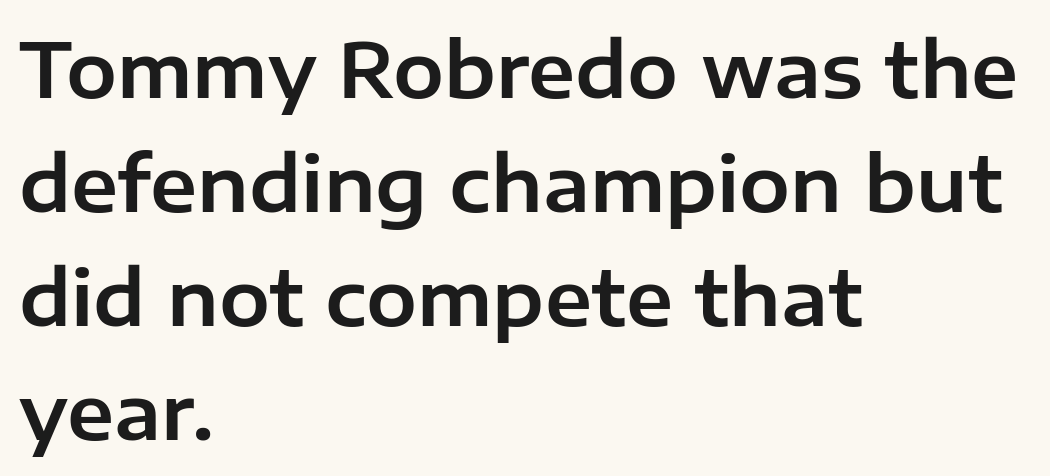
Q: Is the text italic (slanted)? A: No, it is upright.
Q: Is the typeface a serif or a sans-serif typeface? A: Sans-serif.
Q: Is the text underlined? A: No.
Q: How is the paragraph aligned? A: Left-aligned.
Q: Is the spacing between letters normal or unusually wide? A: Normal.
Q: Is the spacing between lines tight, normal or loose? A: Normal.
Q: Width (condensed, normal, or wide)? A: Normal.
Q: Stroke contrast? A: Low.
Q: x-height? A: Medium.
Q: Monospaced? A: No.
